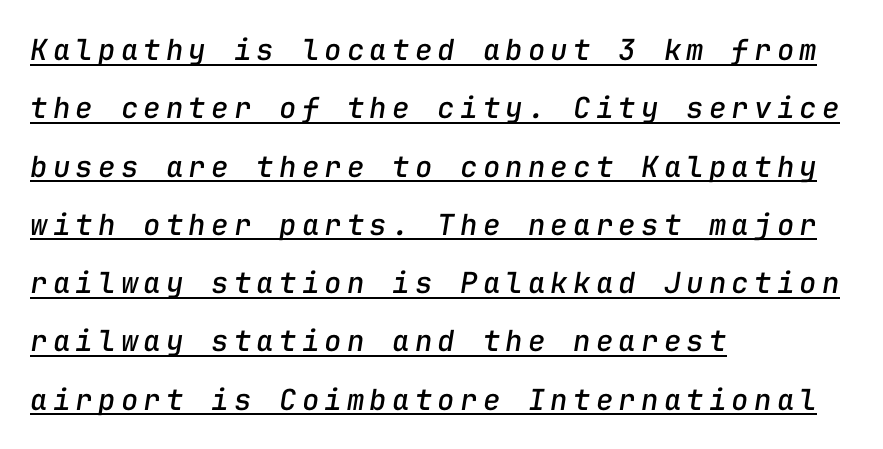
{"italic": "yes", "lean": "right", "slant_degrees": 9, "width": "normal", "stroke_contrast": "low", "x_height": "medium", "monospaced": "yes", "underline": "yes", "align": "left", "line_spacing": "loose", "line_spacing_ratio": 2.01, "glyph_px": 29}
